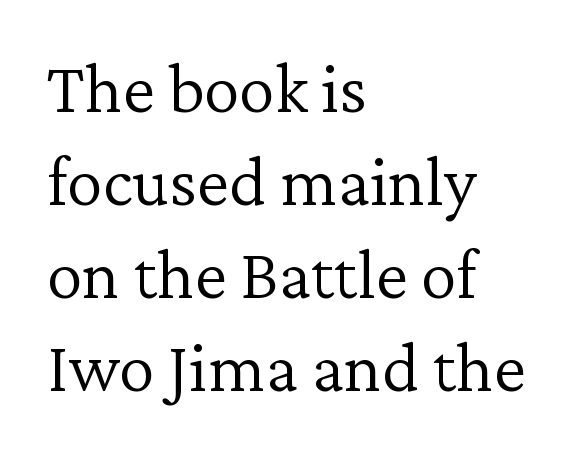
{"serif": "yes", "italic": "no", "bold": "no", "weight": "light", "width": "normal", "stroke_contrast": "low", "x_height": "medium", "monospaced": "no", "underline": "no", "align": "left", "line_spacing": "normal", "line_spacing_ratio": 1.29, "letter_spacing": "normal", "letter_spacing_em": 0.0, "glyph_px": 72}
